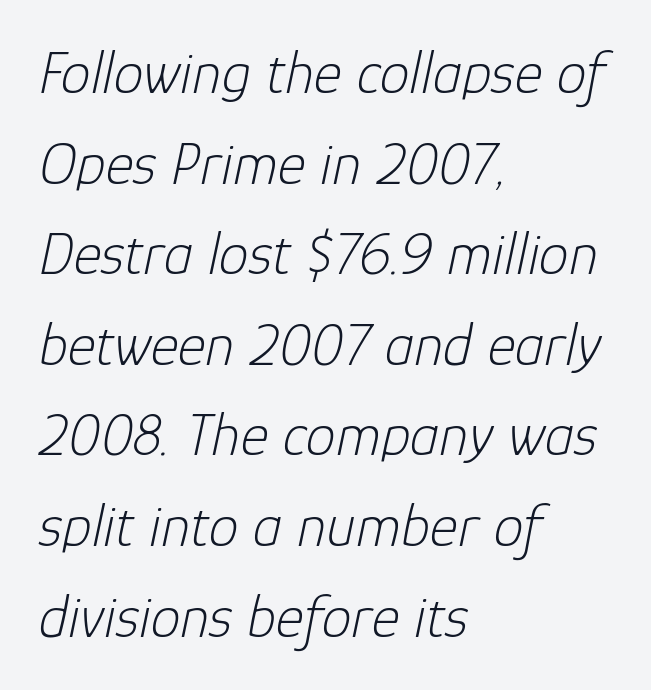
{"italic": "yes", "lean": "right", "slant_degrees": 12, "bold": "no", "weight": "light", "width": "normal", "stroke_contrast": "low", "x_height": "medium", "monospaced": "no", "underline": "no", "align": "left", "line_spacing": "normal", "line_spacing_ratio": 1.51, "letter_spacing": "normal", "letter_spacing_em": 0.0, "glyph_px": 60}
